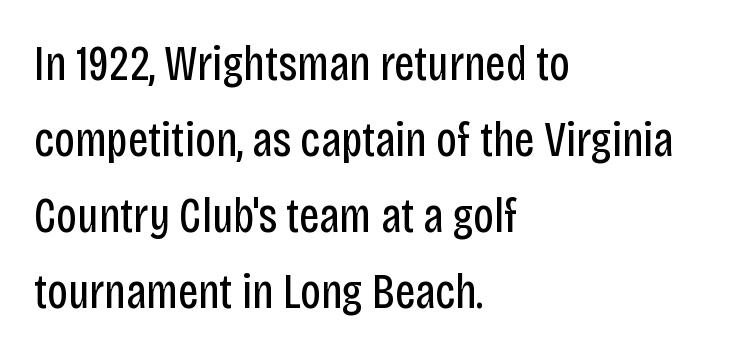
{"serif": "no", "italic": "no", "bold": "no", "weight": "regular", "width": "condensed", "stroke_contrast": "low", "x_height": "large", "monospaced": "no", "underline": "no", "align": "left", "line_spacing": "normal", "line_spacing_ratio": 1.55, "letter_spacing": "normal", "letter_spacing_em": 0.0, "glyph_px": 49}
